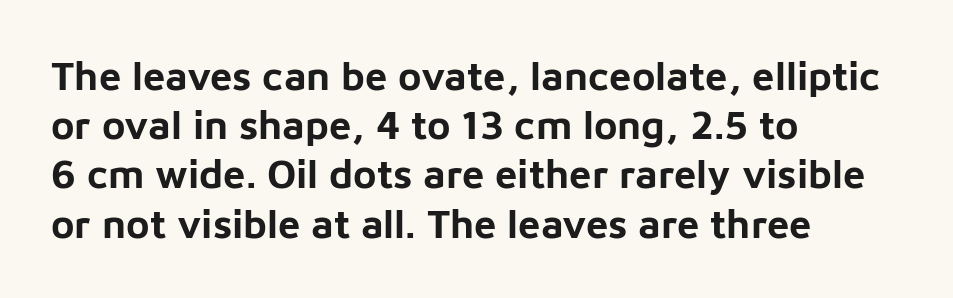
{"serif": "no", "italic": "no", "bold": "yes", "weight": "bold", "width": "normal", "stroke_contrast": "low", "x_height": "medium", "monospaced": "no", "underline": "no", "align": "left", "line_spacing_ratio": 1.23, "letter_spacing": "normal", "letter_spacing_em": 0.0, "glyph_px": 40}
